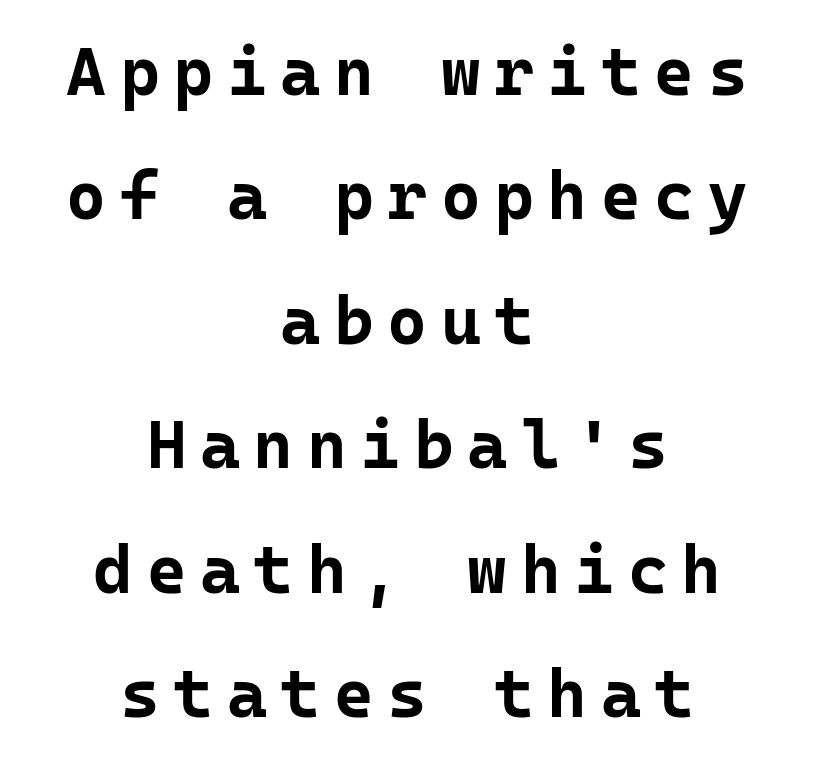
{"serif": "no", "italic": "no", "bold": "yes", "weight": "bold", "width": "normal", "stroke_contrast": "low", "x_height": "medium", "monospaced": "yes", "underline": "no", "align": "center", "line_spacing_ratio": 1.83, "letter_spacing": "wide", "letter_spacing_em": 0.2, "glyph_px": 68}
